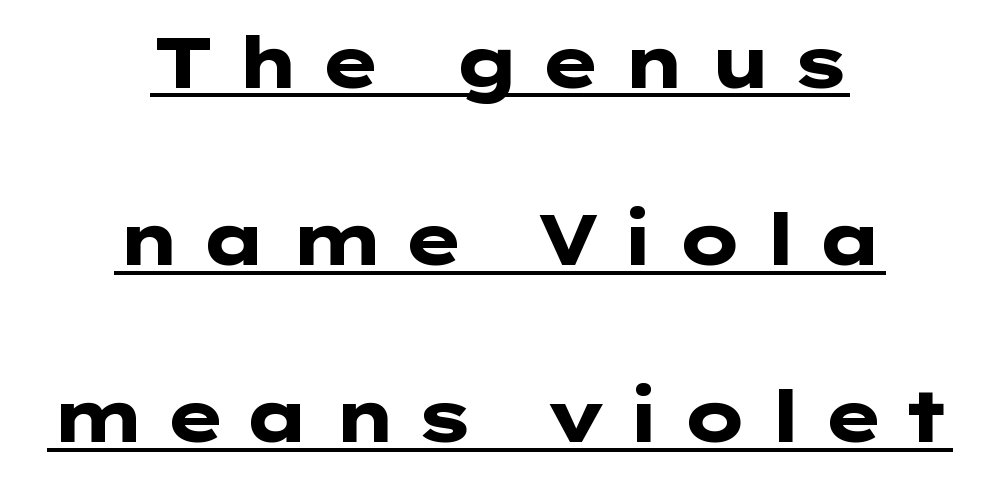
Honestly, the rows look like they've been pulled way apart. The rendering shows plain stroke endings on the letterforms — a sans-serif design. Posture: upright roman. The rag falls on both sides of this text block equally.
